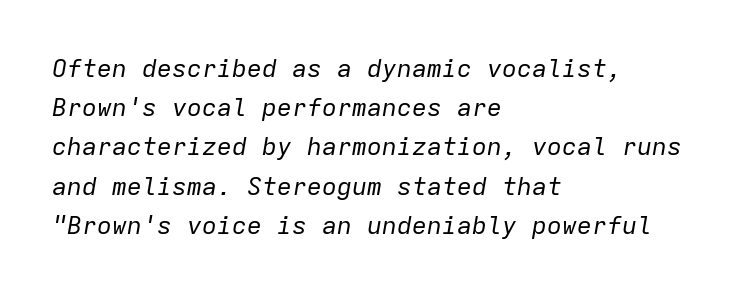
This is not heavy type; no bold has been used. The rendering applies a slant to the glyphs. The ragged edge is on the right, which tells us the setting is flush left. Clear beneath every line of the passage.
